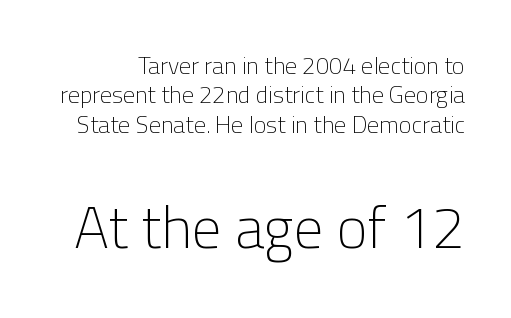
Q: Is the text bold? A: No.
Q: Is the text italic (slanted)? A: No, it is upright.
Q: Is the typeface a serif or a sans-serif typeface? A: Sans-serif.
Q: Is the text underlined? A: No.
Q: Is the spacing between letters normal or unusually wide? A: Normal.
Q: Which block of text is set in a larger size, the first (top) or the second (bottom)? A: The second (bottom) one.
Q: Width (condensed, normal, or wide)? A: Normal.
Q: Stroke contrast? A: Low.
Q: x-height? A: Medium.
Q: Monospaced? A: No.
